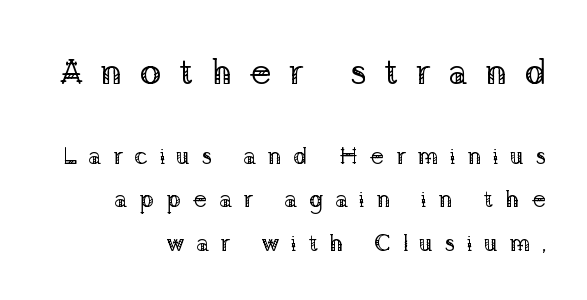
The image shows 36 px regular-weight serif type, upright; set right-aligned, line spacing 1.81x, unusually wide letter spacing (+0.48 em), not underlined; the first (top) block is 1.5x larger; low stroke contrast and a medium x-height.
